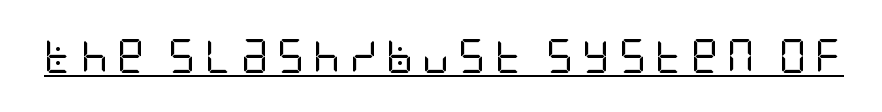
{"serif": "no", "italic": "no", "bold": "no", "weight": "regular", "width": "condensed", "stroke_contrast": "low", "x_height": "large", "underline": "yes", "letter_spacing": "wide", "letter_spacing_em": 0.25, "glyph_px": 34}
